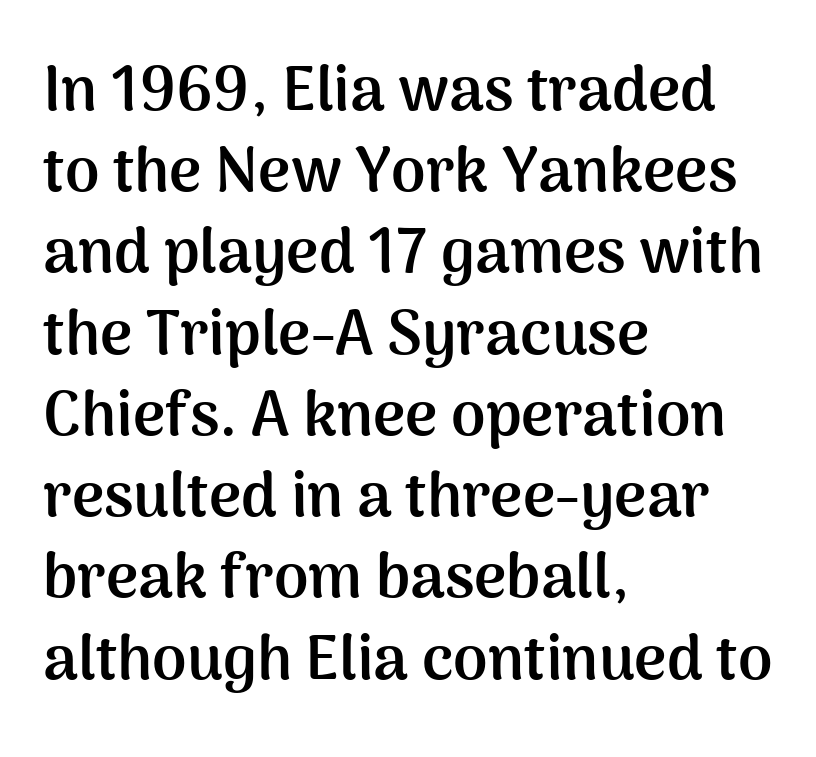
Q: Is the text bold? A: Yes.
Q: Is the text italic (slanted)? A: No, it is upright.
Q: Is the typeface a serif or a sans-serif typeface? A: Sans-serif.
Q: Is the text underlined? A: No.
Q: How is the paragraph aligned? A: Left-aligned.
Q: Is the spacing between letters normal or unusually wide? A: Normal.
Q: Is the spacing between lines tight, normal or loose? A: Normal.
Q: Width (condensed, normal, or wide)? A: Normal.
Q: Stroke contrast? A: Medium.
Q: x-height? A: Medium.
Q: Monospaced? A: No.
